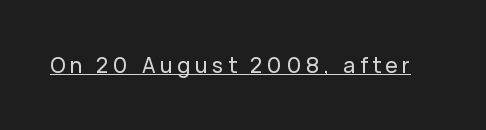
{"italic": "no", "underline": "yes", "letter_spacing": "wide", "letter_spacing_em": 0.22, "glyph_px": 21}
